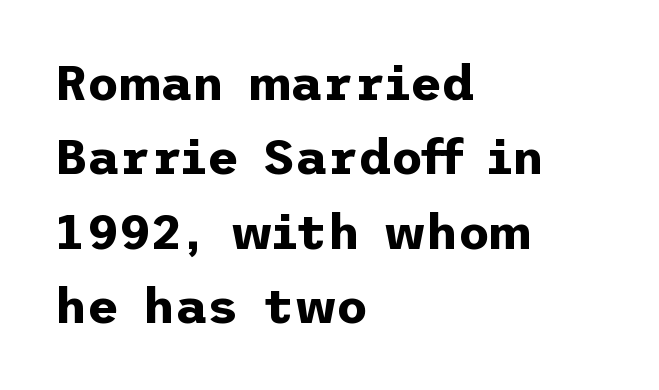
{"serif": "no", "italic": "no", "bold": "yes", "weight": "bold", "width": "normal", "stroke_contrast": "low", "x_height": "medium", "underline": "no", "align": "left", "line_spacing": "normal", "line_spacing_ratio": 1.52, "letter_spacing": "normal", "letter_spacing_em": 0.0, "glyph_px": 49}
